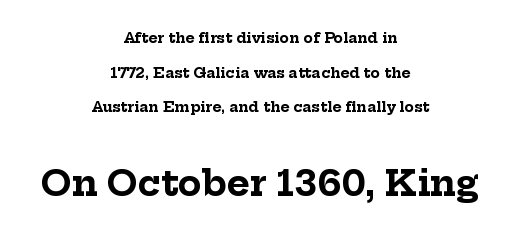
A dark, heavy texture on the line: the type is bold. Check where the strokes stop: tiny serifs finish them off. Size contrast runs from small at the top to large at the bottom. These lines stand farther apart than default settings would place them. Bare-footed words on every line. Caption: multi-line text, centered on the measure.
